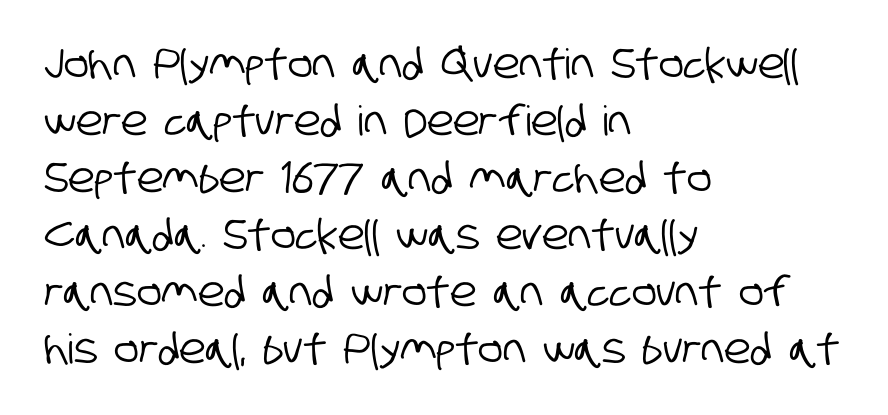
The image shows 41 px condensed sans-serif type; set left-aligned, normal line spacing (1.39x), normal letter spacing, not underlined; low stroke contrast and a large x-height.
